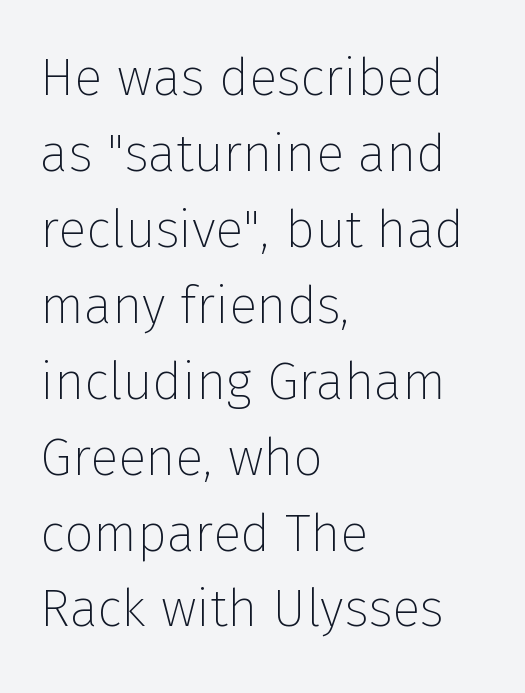
Q: Is the text bold? A: No.
Q: Is the text italic (slanted)? A: No, it is upright.
Q: Is the typeface a serif or a sans-serif typeface? A: Sans-serif.
Q: Is the text underlined? A: No.
Q: How is the paragraph aligned? A: Left-aligned.
Q: Is the spacing between letters normal or unusually wide? A: Normal.
Q: Is the spacing between lines tight, normal or loose? A: Normal.
Q: Width (condensed, normal, or wide)? A: Normal.
Q: Stroke contrast? A: Low.
Q: x-height? A: Medium.
Q: Monospaced? A: No.
